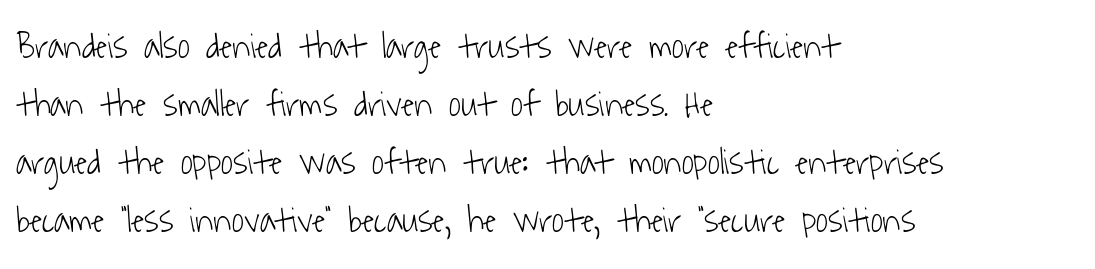
Q: Is the text bold? A: No.
Q: Is the typeface a serif or a sans-serif typeface? A: Sans-serif.
Q: Is the text underlined? A: No.
Q: How is the paragraph aligned? A: Left-aligned.
Q: Is the spacing between letters normal or unusually wide? A: Normal.
Q: Is the spacing between lines tight, normal or loose? A: Normal.
Q: Width (condensed, normal, or wide)? A: Condensed.
Q: Stroke contrast? A: Low.
Q: x-height? A: Medium.
Q: Monospaced? A: No.
